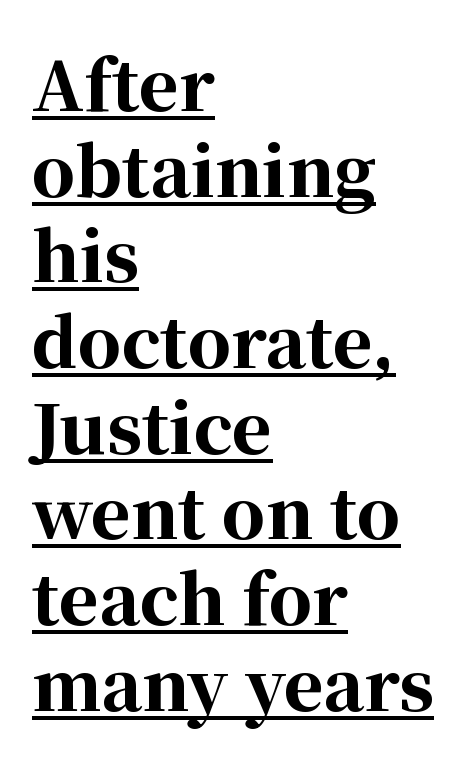
Q: Is the text bold? A: Yes.
Q: Is the text italic (slanted)? A: No, it is upright.
Q: Is the typeface a serif or a sans-serif typeface? A: Serif.
Q: Is the text underlined? A: Yes.
Q: How is the paragraph aligned? A: Left-aligned.
Q: Is the spacing between letters normal or unusually wide? A: Normal.
Q: Is the spacing between lines tight, normal or loose? A: Normal.
Q: Width (condensed, normal, or wide)? A: Normal.
Q: Stroke contrast? A: High.
Q: x-height? A: Medium.
Q: Monospaced? A: No.
